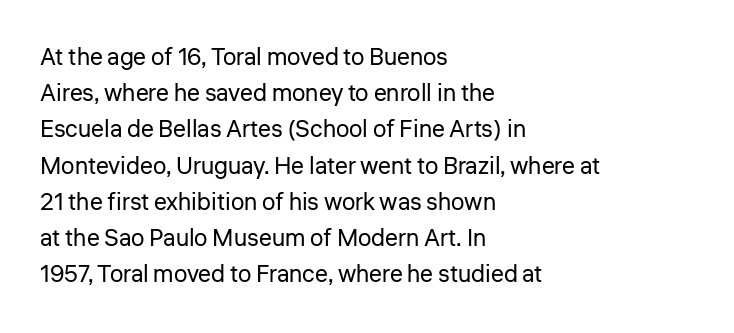
The image shows 24 px text type, upright; set left-aligned, normal line spacing (1.51x), normal letter spacing, not underlined.
